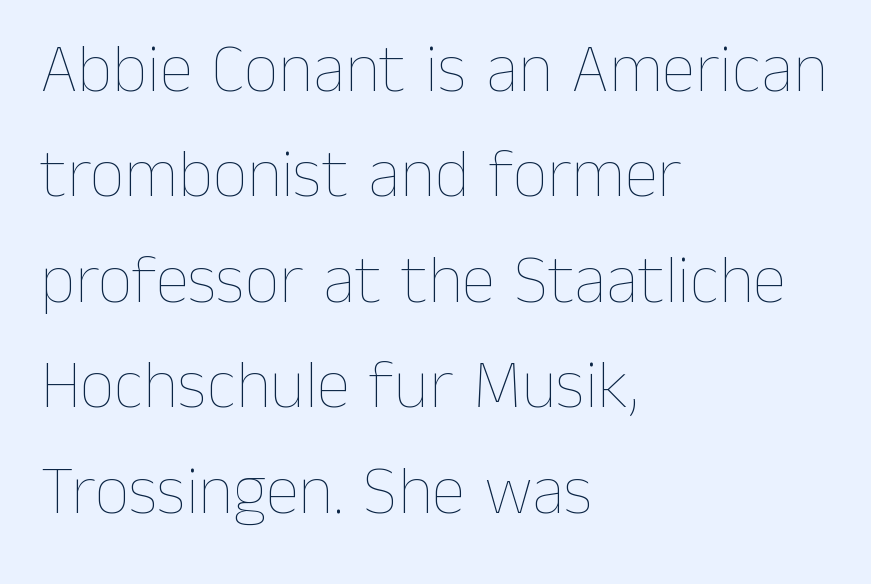
Q: Is the text bold? A: No.
Q: Is the text italic (slanted)? A: No, it is upright.
Q: Is the text underlined? A: No.
Q: How is the paragraph aligned? A: Left-aligned.
Q: Is the spacing between letters normal or unusually wide? A: Normal.
Q: Is the spacing between lines tight, normal or loose? A: Normal.
Q: Width (condensed, normal, or wide)? A: Normal.
Q: Stroke contrast? A: Low.
Q: x-height? A: Medium.
Q: Monospaced? A: No.
